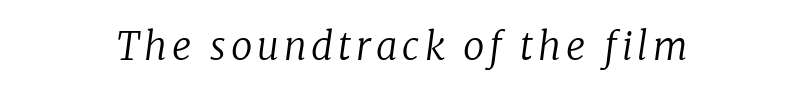
A serif font was chosen for this passage. Compared with a typical body face, this is equally light or lighter still. The gap between lines stays unmarked. Is this a fixed-width face? No — the glyphs have proportional, varying widths. The lettering tilts uniformly, giving the passage an italic look.
